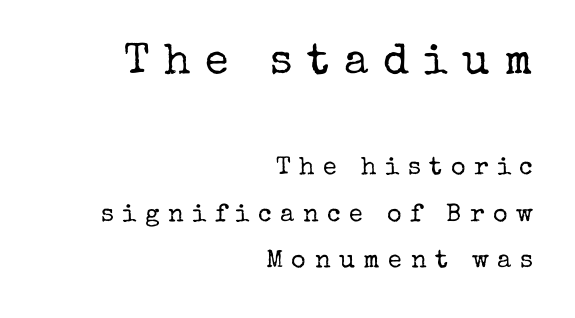
Q: Is the text bold? A: No.
Q: Is the text italic (slanted)? A: No, it is upright.
Q: Is the typeface a serif or a sans-serif typeface? A: Serif.
Q: Is the text underlined? A: No.
Q: How is the paragraph aligned? A: Right-aligned.
Q: Is the spacing between letters normal or unusually wide? A: Unusually wide.
Q: Which block of text is set in a larger size, the first (top) or the second (bottom)? A: The first (top) one.
Q: Width (condensed, normal, or wide)? A: Normal.
Q: Stroke contrast? A: Low.
Q: x-height? A: Medium.
Q: Monospaced? A: No.
